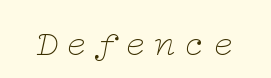
Q: Is the text bold? A: No.
Q: Is the text italic (slanted)? A: Yes, it leans right by about 12 degrees.
Q: Is the typeface a serif or a sans-serif typeface? A: Serif.
Q: Is the text underlined? A: No.
Q: Is the spacing between letters normal or unusually wide? A: Unusually wide.
Q: Width (condensed, normal, or wide)? A: Wide.
Q: Stroke contrast? A: Low.
Q: x-height? A: Medium.
